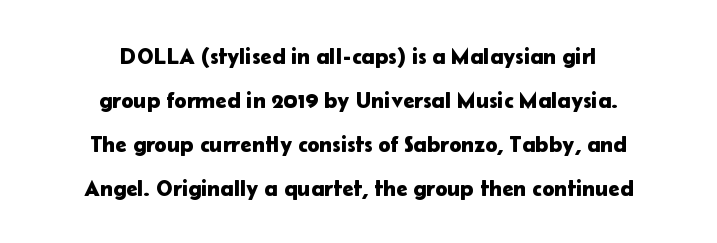
The image shows 23 px text type, upright; set centered, loose line spacing (1.91x), normal letter spacing, not underlined.
